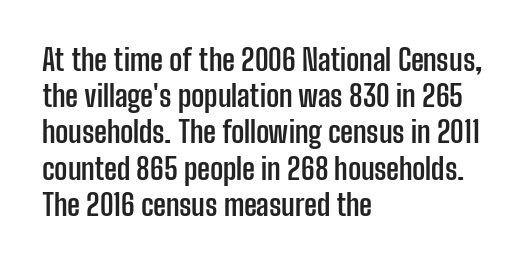
{"serif": "no", "italic": "no", "bold": "yes", "weight": "semibold", "width": "condensed", "stroke_contrast": "low", "x_height": "medium", "monospaced": "no", "underline": "no", "align": "left", "line_spacing": "normal", "line_spacing_ratio": 1.25, "letter_spacing": "normal", "letter_spacing_em": 0.0, "glyph_px": 29}
